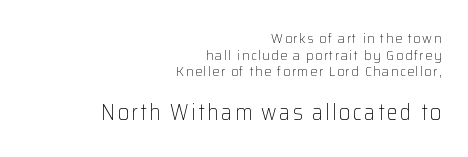
The image shows 22 px text type, upright; set right-aligned, line spacing 1.19x, not underlined; the second (bottom) block is 1.57x larger.
